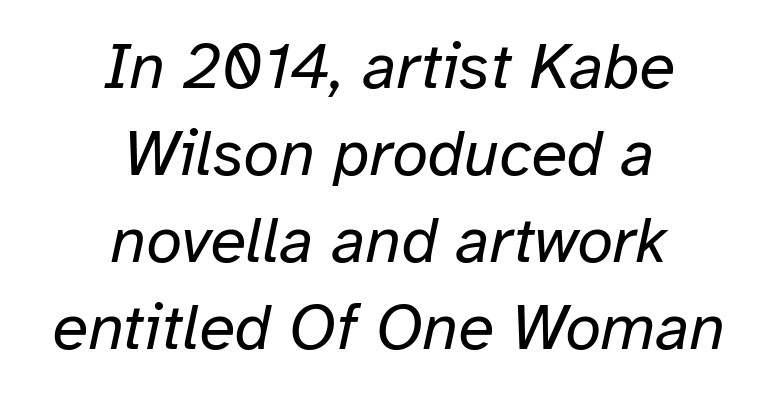
{"italic": "yes", "lean": "right", "slant_degrees": 12, "bold": "no", "weight": "regular", "width": "normal", "stroke_contrast": "low", "x_height": "medium", "monospaced": "no", "underline": "no", "align": "center", "line_spacing": "normal", "line_spacing_ratio": 1.34, "letter_spacing": "normal", "letter_spacing_em": 0.0, "glyph_px": 65}
